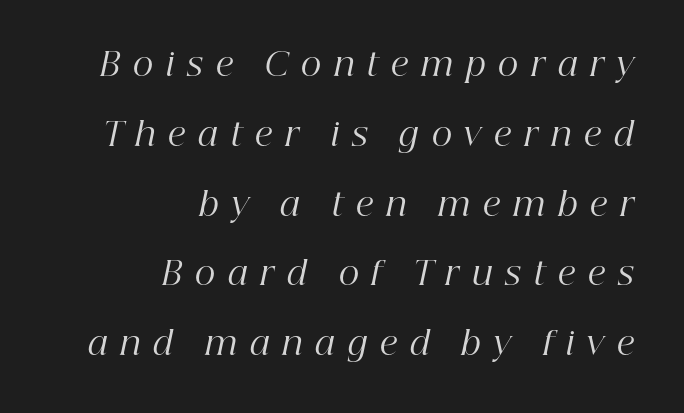
Loosely led — the rows are spread out. Here the designer chose a conventional face with non-uniform glyph widths. Caption: multi-line text, flush right, ragged left. Letters have the restrained weight of plain body copy at most.
